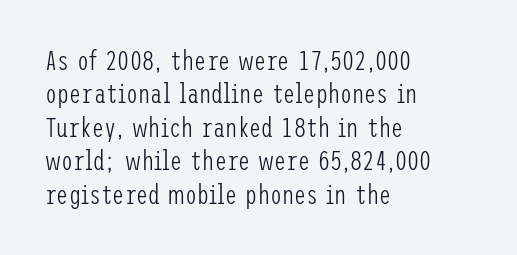
Q: Is the text bold? A: No.
Q: Is the text italic (slanted)? A: No, it is upright.
Q: Is the text underlined? A: No.
Q: How is the paragraph aligned? A: Left-aligned.
Q: Is the spacing between letters normal or unusually wide? A: Normal.
